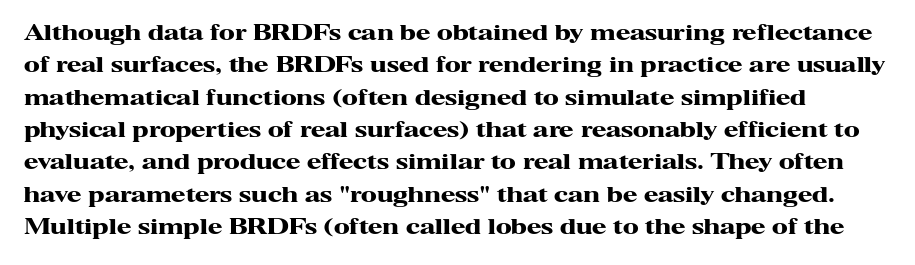
Q: Is the text bold? A: Yes.
Q: Is the text italic (slanted)? A: No, it is upright.
Q: Is the text underlined? A: No.
Q: Is the spacing between letters normal or unusually wide? A: Normal.
Q: Is the spacing between lines tight, normal or loose? A: Normal.
